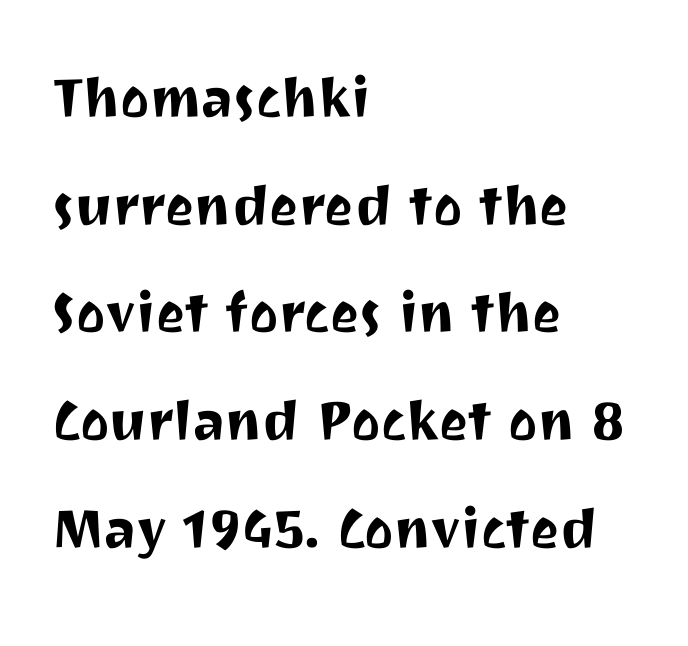
In CSS terms this would be text-align: left. The vertical gap from one line to the next is medium. No word sits above an underline. The face used here is a sans, in the tradition of grotesques and geometrics. Proportional: the letters do not fall into vertical columns.
